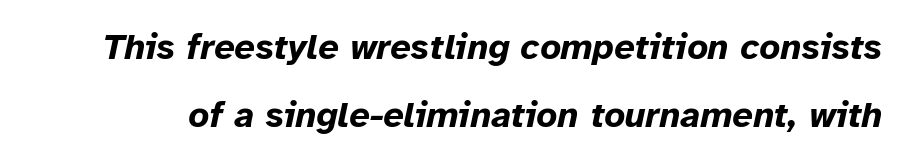
Check under the words: just untouched page. The typesetting leans heavy: a genuine bold. The glyphs look as if they've been sheared to an angle. These lines are rendered in a variable-pitch font. The rendering keeps characters at their native spacing.
